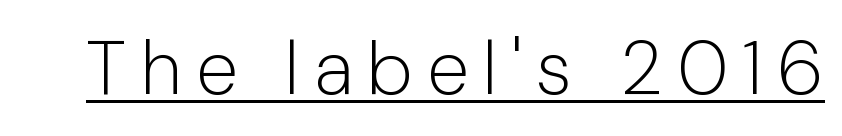
Check where the strokes stop: nothing finishes them off — pure sans. Each letter keeps its own natural width here, so spacing adapts to shape. Compared with undecorated copy, this sample adds a rule below the words. The letters stand upright; this is a roman face. A light-to-regular cut is what we see here.
